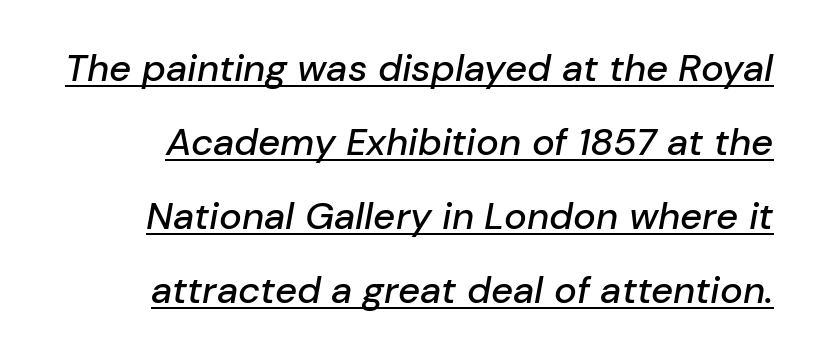
Descenders here cross a horizontal rule under the line. Compared with typical paragraphs, the rows here are farther apart. The specimen reads as italic at a glance. Spacing verdict: proportional, widths tailored to each character. This sample uses plain, unmodified letter spacing.
